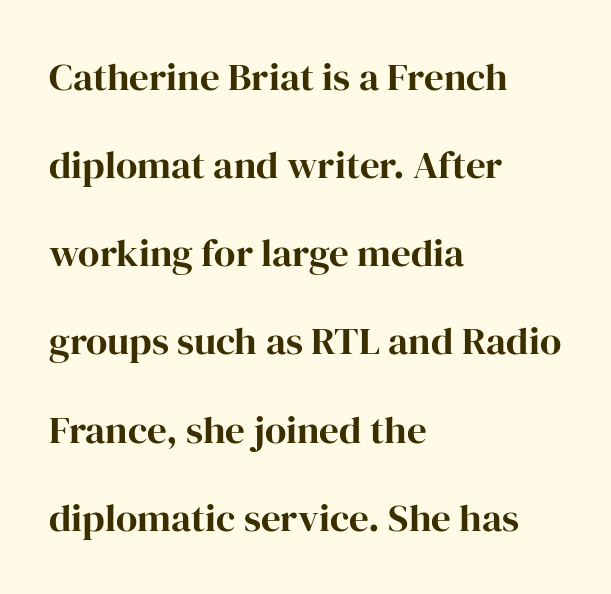
If you measured baseline to baseline, you'd find a long distance. The letters stand upright; this is a roman face. Serifs: yes, visible at the terminals of the letterforms. The letters advance in unequal steps, a hallmark of proportional type.
